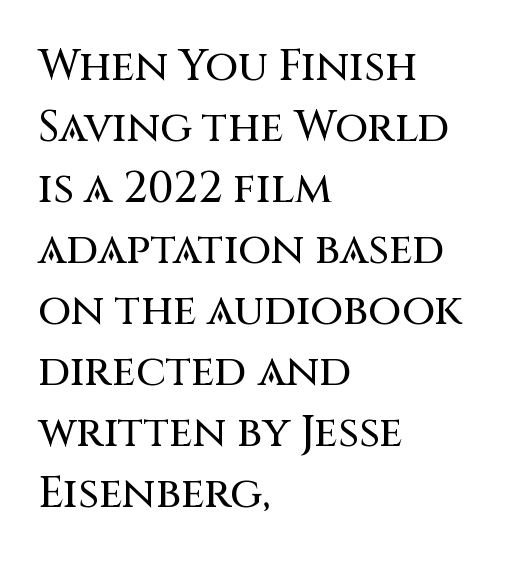
Q: Is the text italic (slanted)? A: No, it is upright.
Q: Is the typeface a serif or a sans-serif typeface? A: Sans-serif.
Q: Is the text underlined? A: No.
Q: How is the paragraph aligned? A: Left-aligned.
Q: Is the spacing between letters normal or unusually wide? A: Normal.
Q: Is the spacing between lines tight, normal or loose? A: Normal.
Q: Width (condensed, normal, or wide)? A: Normal.
Q: Stroke contrast? A: Medium.
Q: x-height? A: Large.
Q: Monospaced? A: No.
